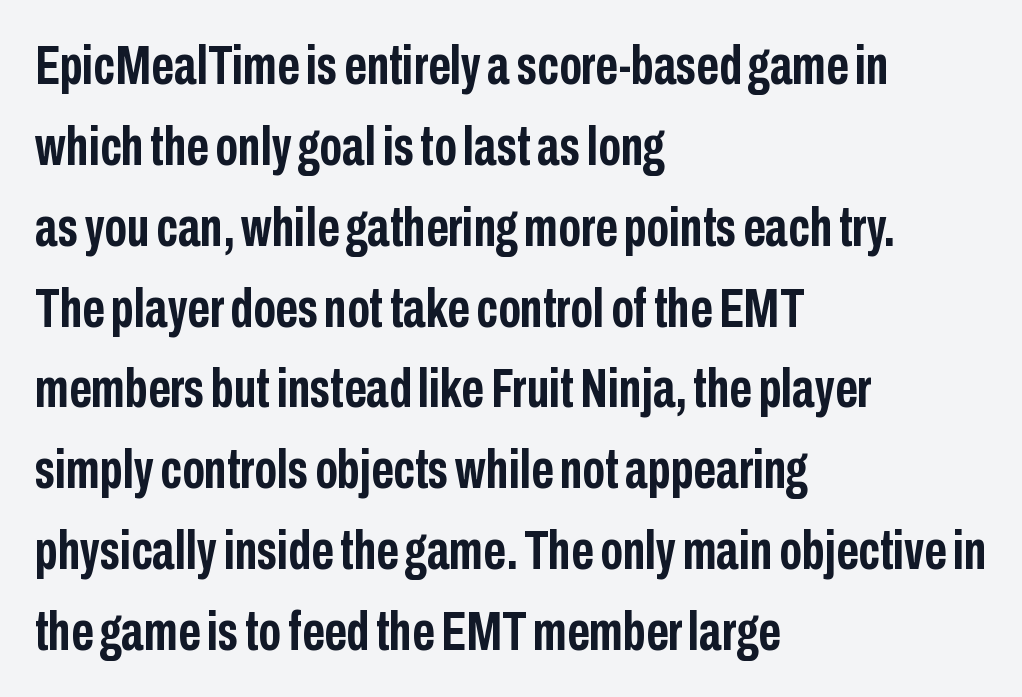
Q: Is the text bold? A: Yes.
Q: Is the text italic (slanted)? A: No, it is upright.
Q: Is the typeface a serif or a sans-serif typeface? A: Sans-serif.
Q: Is the text underlined? A: No.
Q: How is the paragraph aligned? A: Left-aligned.
Q: Is the spacing between letters normal or unusually wide? A: Normal.
Q: Is the spacing between lines tight, normal or loose? A: Normal.
Q: Width (condensed, normal, or wide)? A: Condensed.
Q: Stroke contrast? A: Low.
Q: x-height? A: Medium.
Q: Monospaced? A: No.
